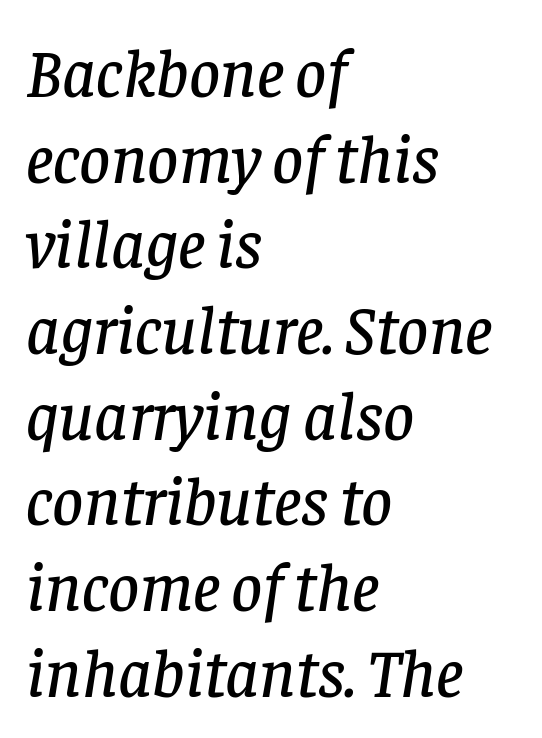
The image shows 68 px serif type, italic (leaning right); set left-aligned, normal line spacing (1.26x), normal letter spacing, not underlined; low stroke contrast and a large x-height.
